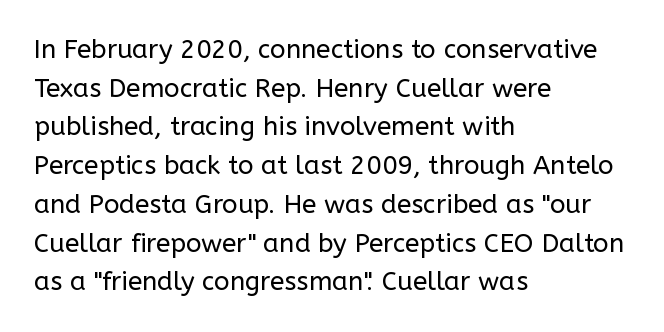
{"italic": "no", "bold": "no", "underline": "no", "align": "left", "line_spacing": "normal", "line_spacing_ratio": 1.49, "letter_spacing": "normal", "letter_spacing_em": 0.0, "glyph_px": 26}
